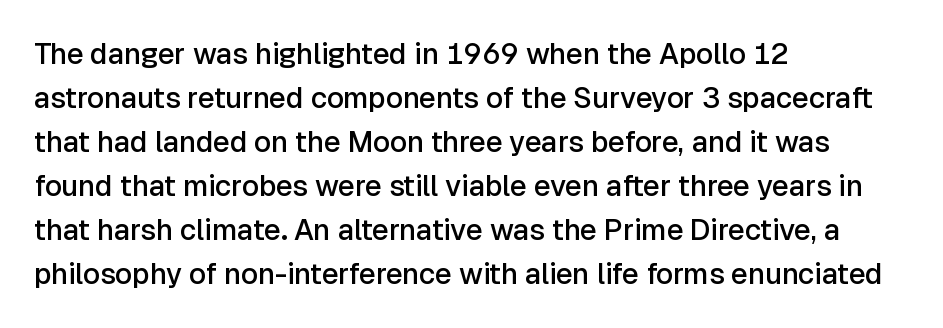
The image shows 29 px semibold sans-serif type, upright; set left-aligned, normal line spacing (1.52x), normal letter spacing, not underlined; low stroke contrast and a medium x-height.
